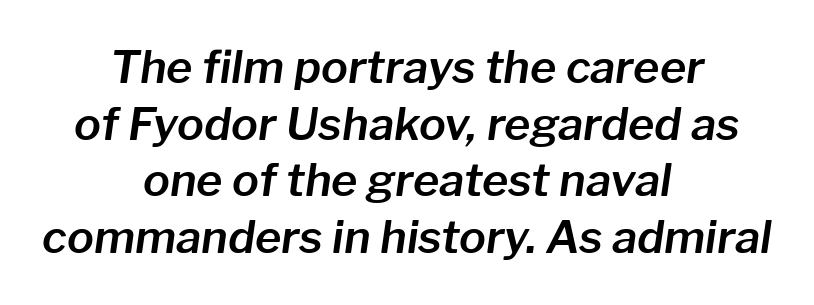
The image shows 45 px text type, italic (leaning right); set centered, normal line spacing (1.26x), normal letter spacing, not underlined; low stroke contrast and a medium x-height.
